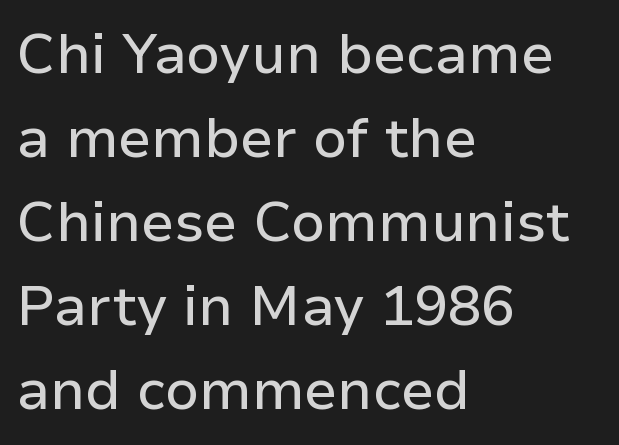
The image shows 56 px sans-serif type, upright; set left-aligned, normal line spacing (1.5x), normal letter spacing, not underlined; low stroke contrast and a medium x-height.
